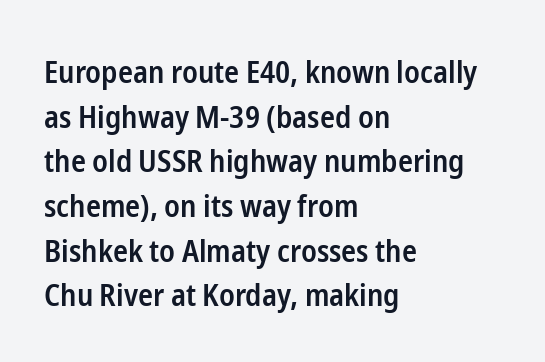
Q: Is the text bold? A: Semi-bold.
Q: Is the text italic (slanted)? A: No, it is upright.
Q: Is the typeface a serif or a sans-serif typeface? A: Sans-serif.
Q: Is the text underlined? A: No.
Q: How is the paragraph aligned? A: Left-aligned.
Q: Is the spacing between letters normal or unusually wide? A: Normal.
Q: Is the spacing between lines tight, normal or loose? A: Normal.
Q: Width (condensed, normal, or wide)? A: Condensed.
Q: Stroke contrast? A: Low.
Q: x-height? A: Medium.
Q: Monospaced? A: No.
